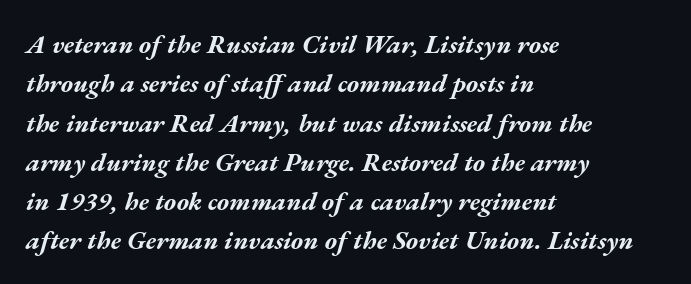
{"italic": "yes", "lean": "right", "slant_degrees": 17, "bold": "yes", "underline": "no", "align": "left", "line_spacing": "normal", "line_spacing_ratio": 1.51, "letter_spacing": "normal", "letter_spacing_em": 0.0, "glyph_px": 26}
